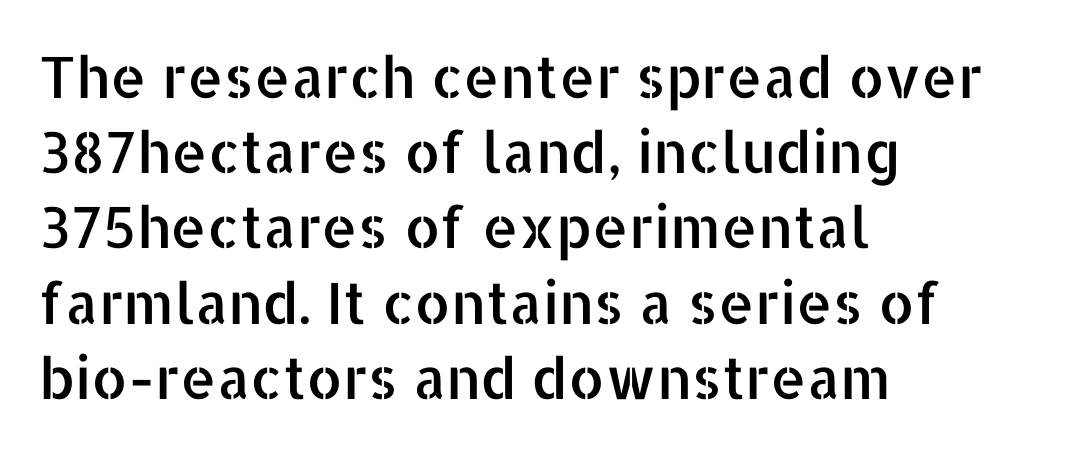
{"serif": "no", "italic": "no", "width": "normal", "stroke_contrast": "low", "x_height": "medium", "monospaced": "no", "underline": "no", "align": "left", "line_spacing": "normal", "line_spacing_ratio": 1.32, "letter_spacing": "normal", "letter_spacing_em": 0.0, "glyph_px": 57}
